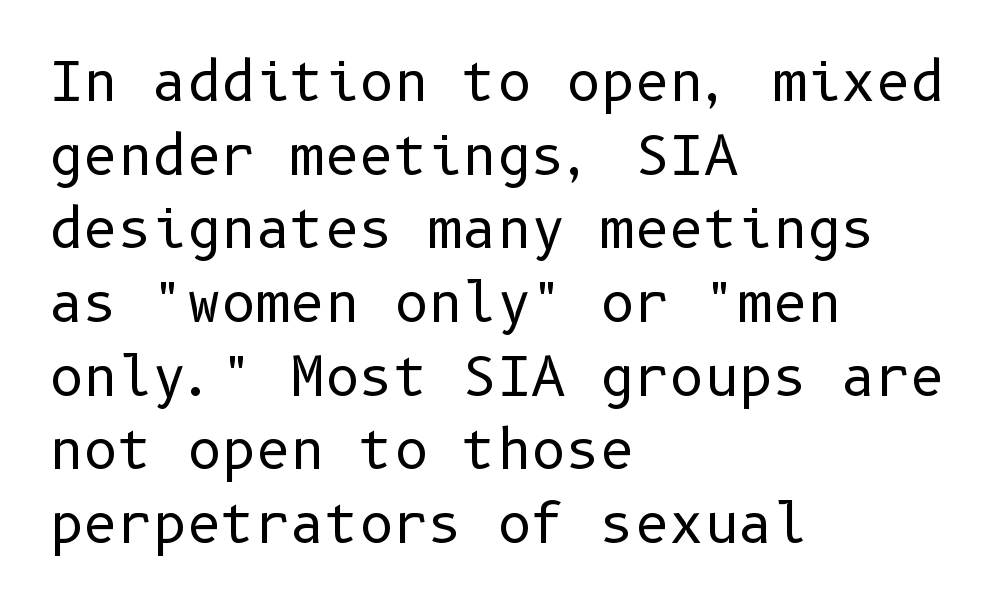
{"serif": "no", "italic": "no", "bold": "no", "weight": "regular", "width": "normal", "stroke_contrast": "low", "x_height": "medium", "underline": "no", "align": "left", "line_spacing": "normal", "line_spacing_ratio": 1.39, "letter_spacing": "normal", "letter_spacing_em": 0.0, "glyph_px": 53}
